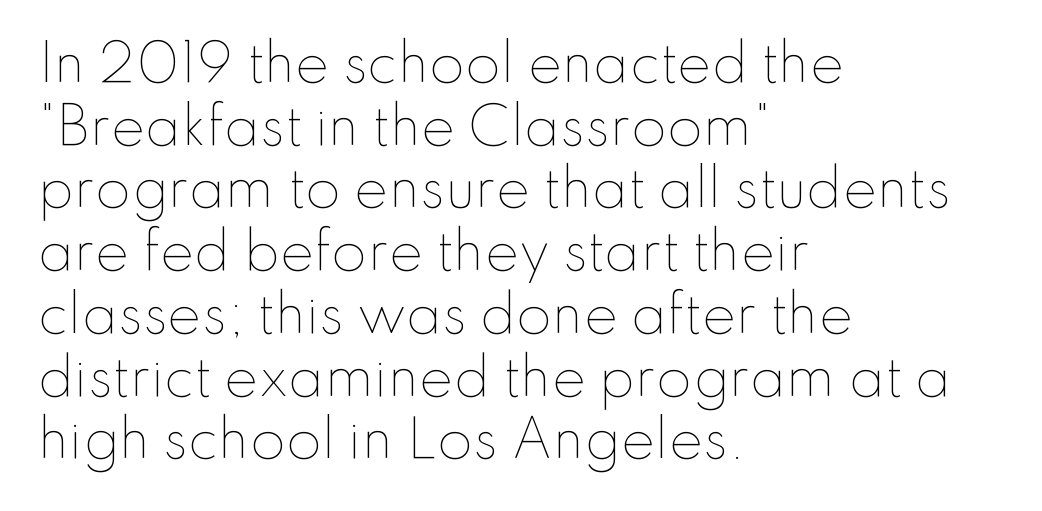
The letters stand upright; this is a roman face. Varying glyph widths throughout — classic text-font behaviour. The gaps between neighbouring characters are ordinary and unremarkable. Is the stroke heavy? The answer is a plain regular-or-lighter.
